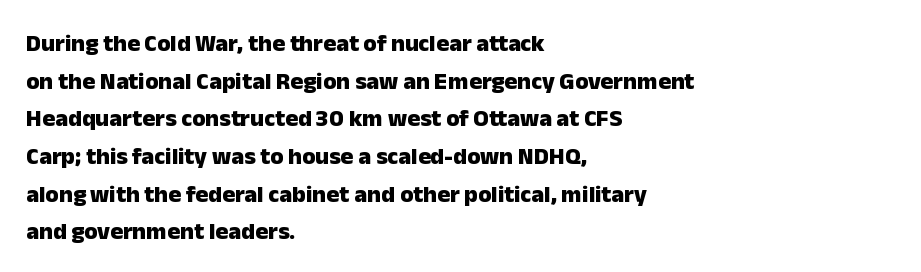
{"italic": "no", "bold": "yes", "underline": "no", "align": "left", "line_spacing": "normal", "line_spacing_ratio": 1.57, "letter_spacing": "normal", "letter_spacing_em": 0.0, "glyph_px": 24}
